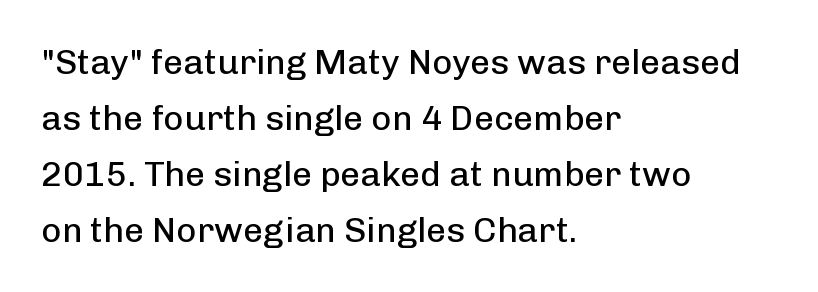
The image shows 35 px regular-weight sans-serif type, upright; set left-aligned, normal line spacing (1.6x), normal letter spacing, not underlined; low stroke contrast and a medium x-height.
